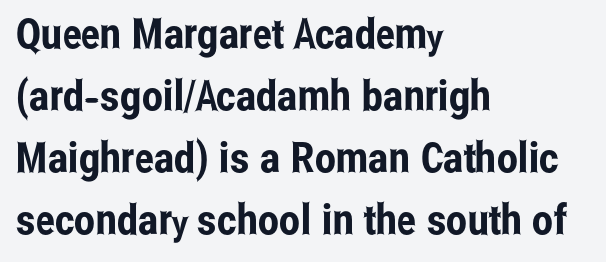
{"serif": "no", "italic": "no", "width": "condensed", "stroke_contrast": "low", "x_height": "medium", "monospaced": "no", "underline": "no", "align": "left", "line_spacing": "normal", "line_spacing_ratio": 1.48, "letter_spacing": "normal", "letter_spacing_em": 0.0, "glyph_px": 42}
